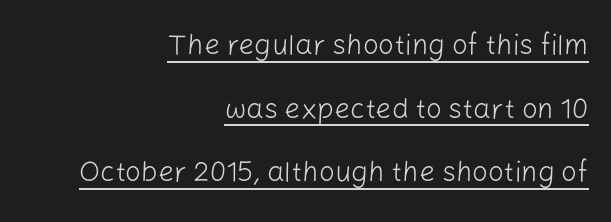
The image shows 28 px light sans-serif type, upright; set right-aligned, loose line spacing (2.27x), normal letter spacing, underlined; low stroke contrast and a medium x-height.
